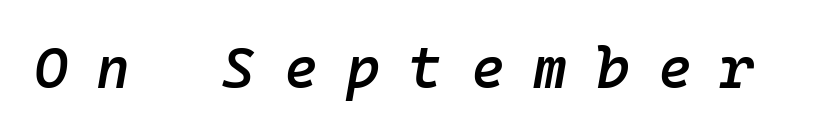
Compared with typical body copy, the letter spacing here is much looser. The typesetting leans somewhat heavy: a semibold. The letters march in equal steps, a hallmark of fixed-pitch type. Underline: absent. Designer's note — italics engaged.
